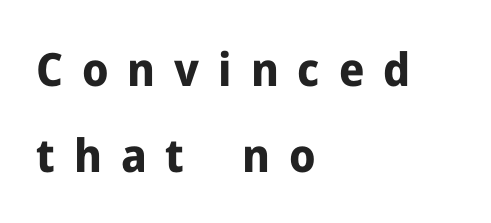
The letters carry no serifs — their stems end cleanly without finishing strokes. Heavy, bold letterforms. Just letters on the line, the space beneath them empty. You could only call the tracking loose — the letters float apart.
